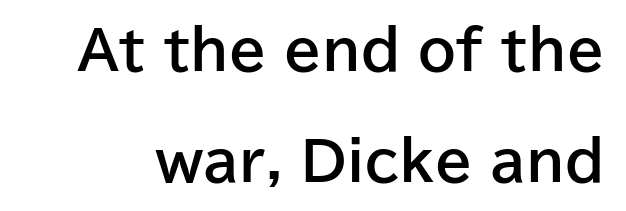
{"serif": "no", "italic": "no", "bold": "yes", "weight": "bold", "width": "normal", "stroke_contrast": "low", "x_height": "medium", "monospaced": "no", "underline": "no", "line_spacing": "loose", "line_spacing_ratio": 2.06, "letter_spacing": "normal", "letter_spacing_em": 0.0, "glyph_px": 54}
